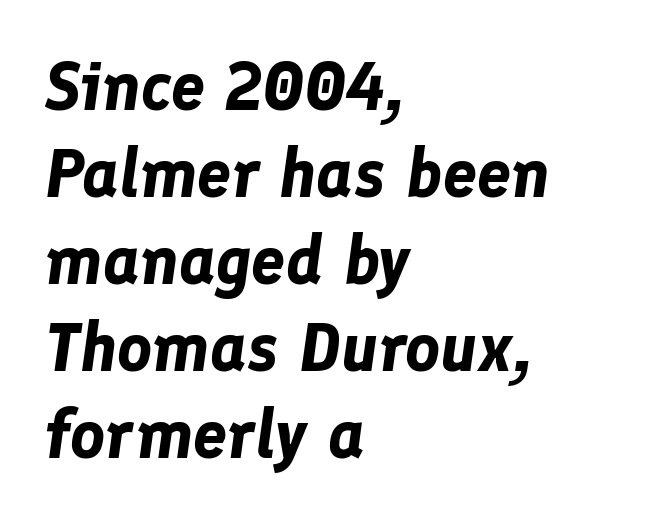
{"italic": "yes", "lean": "right", "slant_degrees": 8, "bold": "yes", "weight": "bold", "width": "normal", "stroke_contrast": "low", "x_height": "medium", "monospaced": "no", "underline": "no", "align": "left", "line_spacing": "normal", "line_spacing_ratio": 1.28, "letter_spacing": "normal", "letter_spacing_em": 0.0, "glyph_px": 68}
